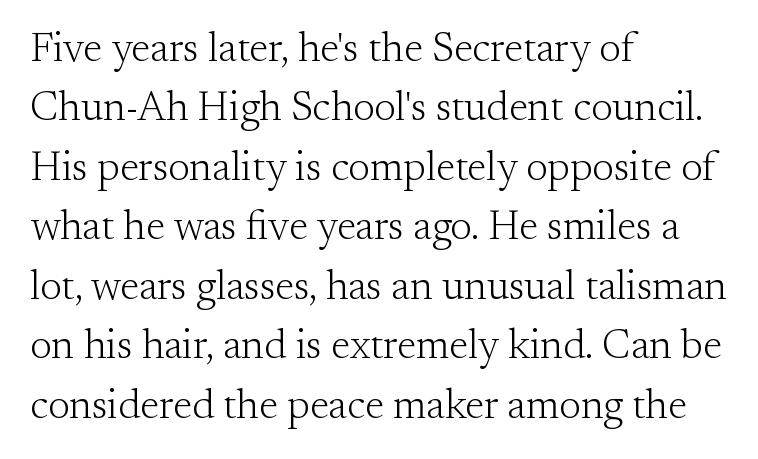
Each stroke keeps to a modest, everyday thickness or less. Reading down the column, the eye jumps a familiar distance to each next line. The face used here is rendered with its standard letterfit. Designer's note — italics off, roman on. Spacing verdict: proportional, widths tailored to each character.
